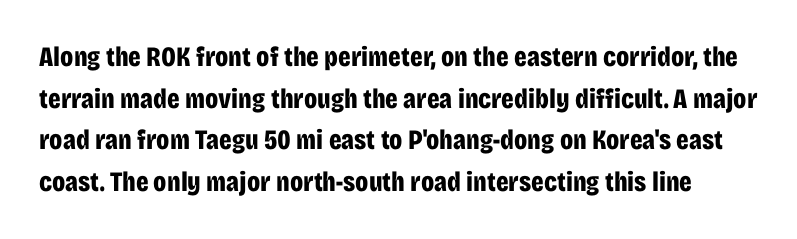
The image shows 28 px bold, condensed sans-serif type, upright; set normal line spacing (1.49x), normal letter spacing, not underlined; low stroke contrast and a large x-height.
